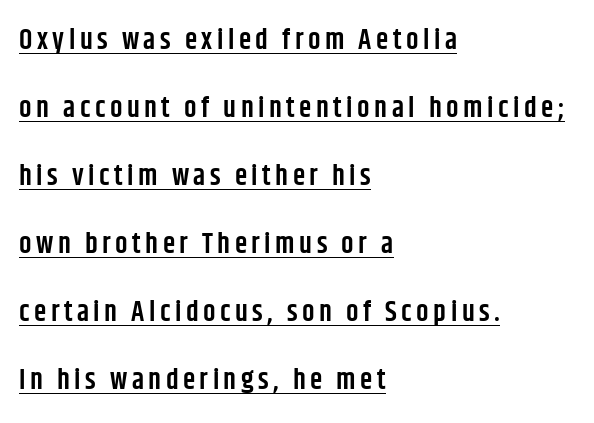
The image shows 28 px semibold, condensed sans-serif type, upright; set left-aligned, loose line spacing (2.43x), underlined; low stroke contrast and a large x-height.
